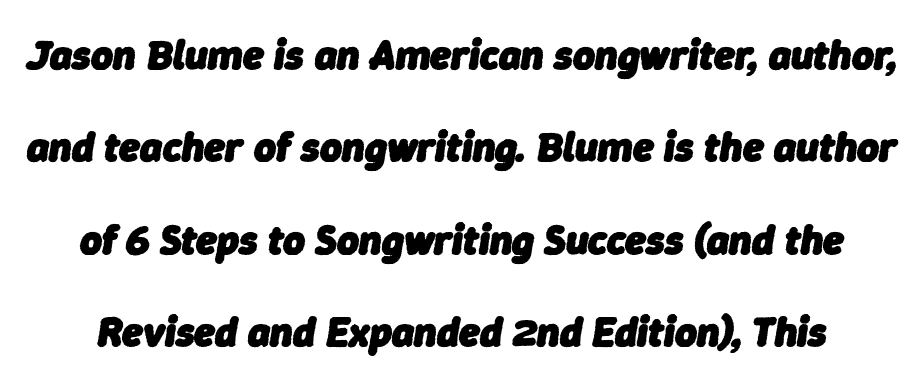
Q: Is the text bold? A: Yes.
Q: Is the text italic (slanted)? A: Yes, it leans right by about 9 degrees.
Q: Is the text underlined? A: No.
Q: Is the spacing between letters normal or unusually wide? A: Normal.
Q: Is the spacing between lines tight, normal or loose? A: Loose.
Q: Width (condensed, normal, or wide)? A: Normal.
Q: Stroke contrast? A: Low.
Q: x-height? A: Medium.
Q: Monospaced? A: No.
